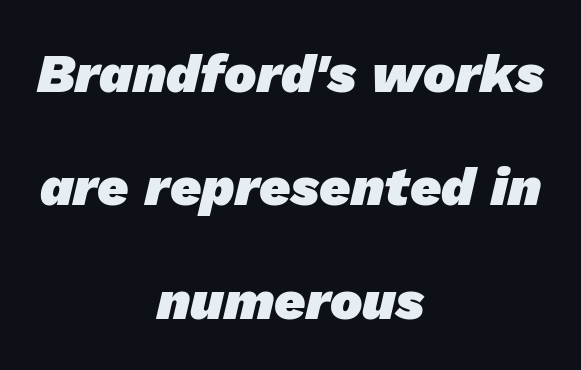
The image shows 54 px heavy sans-serif type; set centered, loose line spacing (2.1x), normal letter spacing, not underlined; low stroke contrast and a medium x-height.
